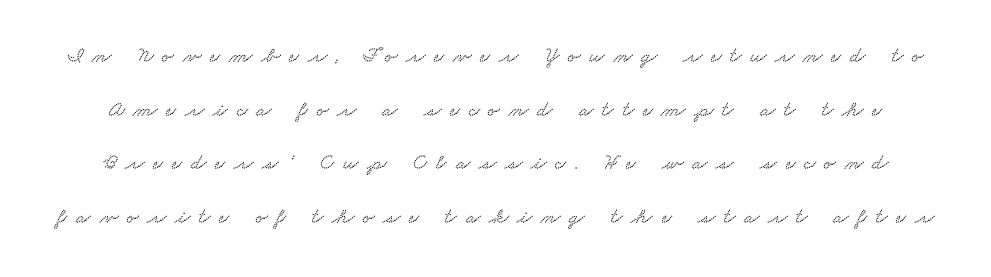
The image shows 22 px text type; set loose line spacing (2.44x), unusually wide letter spacing (+0.4 em), not underlined.
